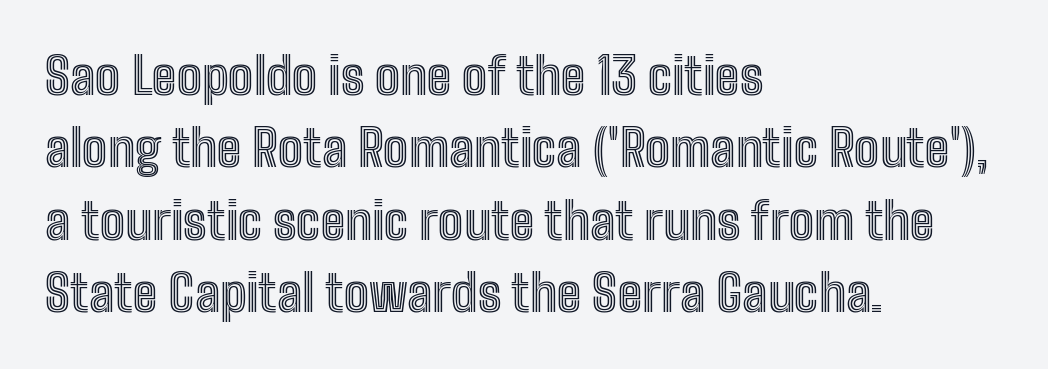
{"italic": "no", "width": "condensed", "x_height": "medium", "monospaced": "no", "underline": "no", "align": "left", "line_spacing": "normal", "line_spacing_ratio": 1.45, "letter_spacing": "normal", "letter_spacing_em": 0.0, "glyph_px": 50}
